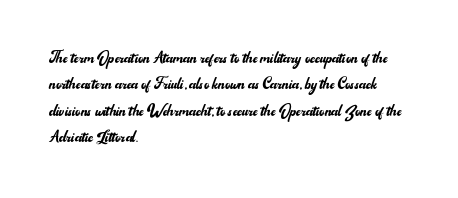
{"bold": "no", "underline": "no", "align": "left", "line_spacing": "normal", "line_spacing_ratio": 1.32, "letter_spacing": "normal", "letter_spacing_em": 0.0, "glyph_px": 20}
